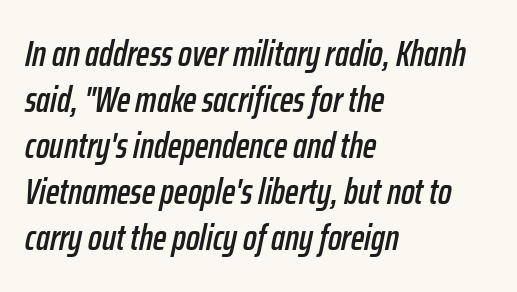
Is the type slanted? Yes — the strokes lean at a clear angle. Is this a fixed-width face? No — the glyphs have proportional, varying widths. In terms of letterspacing, this is plain default setting. Normally led — the rows are evenly, conventionally spaced. Compared with a centered layout, this one pins lines to the left instead.
